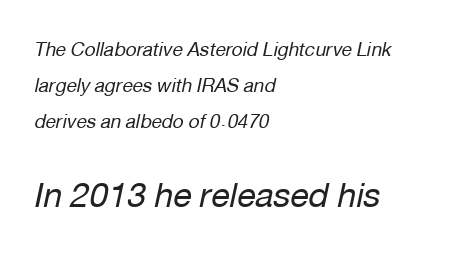
Would a proofreader flag this as italicized? Yes. Here the second block reads like a headline and the first like body copy. The strokes are not fattened; the text isn't bold. Think of a printed novel: that variable character pitch is what you see here. The passage is arranged the way most books set body copy — flush left. The baseline area is clear.
